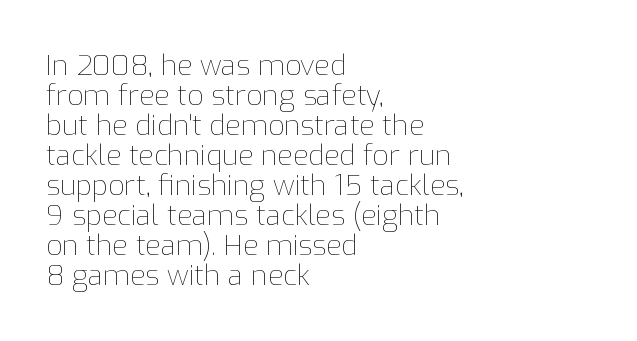
Every character sits straight up, as roman type does. The gaps between neighbouring characters are ordinary and unremarkable. The glyphs are unaccompanied by any horizontal stroke below them. The typesetting does not lean heavy: it is not bold. The passage shown stacks its lines with hardly any gap. The compositor pushed each line to the left boundary.
